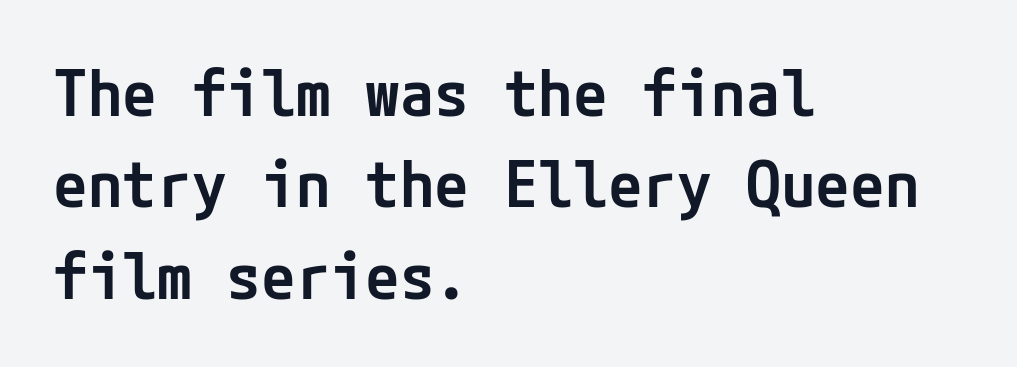
{"serif": "no", "italic": "no", "bold": "semi", "weight": "semibold", "width": "normal", "stroke_contrast": "low", "x_height": "medium", "underline": "no", "align": "left", "line_spacing": "normal", "line_spacing_ratio": 1.45, "letter_spacing": "normal", "letter_spacing_em": 0.0, "glyph_px": 63}
